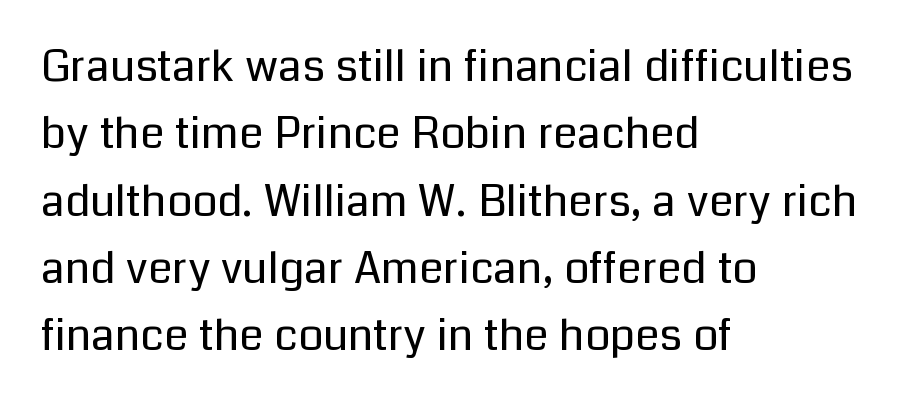
Q: Is the text bold? A: No.
Q: Is the text italic (slanted)? A: No, it is upright.
Q: Is the typeface a serif or a sans-serif typeface? A: Sans-serif.
Q: Is the text underlined? A: No.
Q: How is the paragraph aligned? A: Left-aligned.
Q: Is the spacing between letters normal or unusually wide? A: Normal.
Q: Is the spacing between lines tight, normal or loose? A: Normal.
Q: Width (condensed, normal, or wide)? A: Normal.
Q: Stroke contrast? A: Low.
Q: x-height? A: Medium.
Q: Monospaced? A: No.
